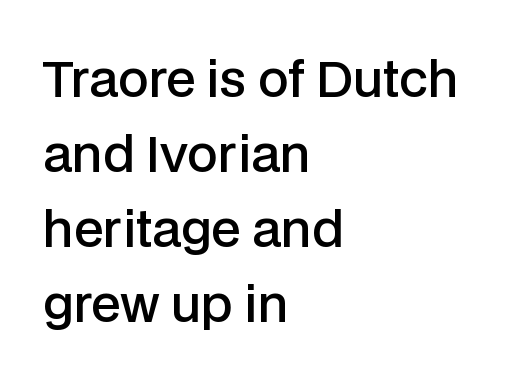
The image shows 49 px semibold sans-serif type, upright; set left-aligned, normal line spacing (1.53x), normal letter spacing, not underlined; low stroke contrast and a medium x-height.
